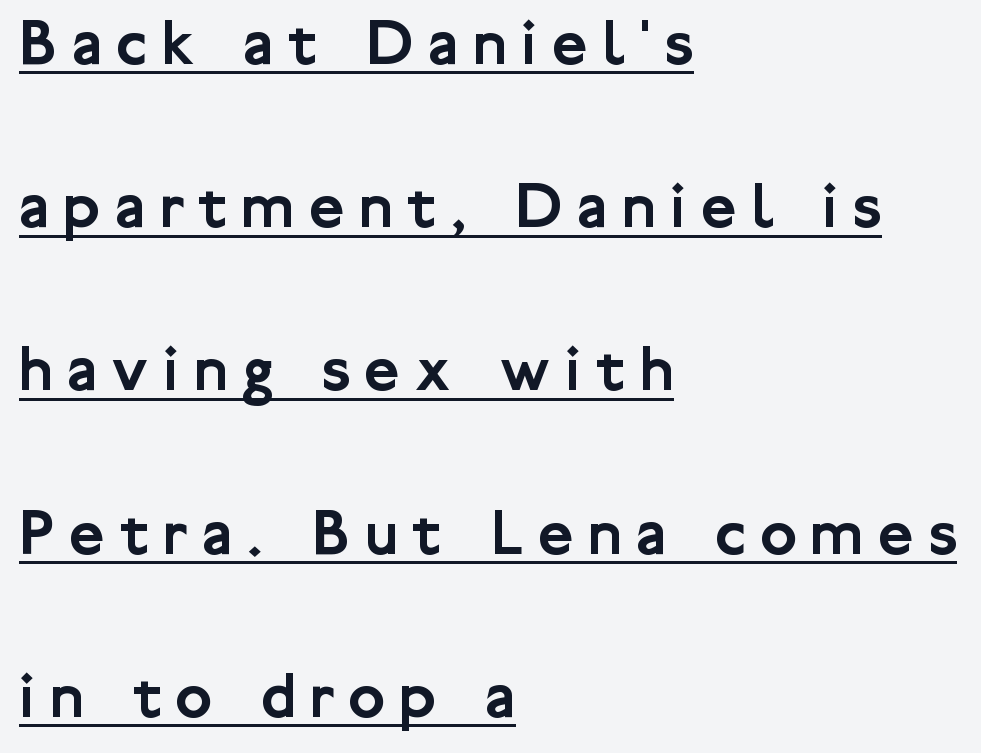
Upright lettering throughout. The letters carry no serifs — their stems end cleanly without finishing strokes. All the whitespace from short lines collects on the right. Horizontal bands of white between lines are thick stripes.
